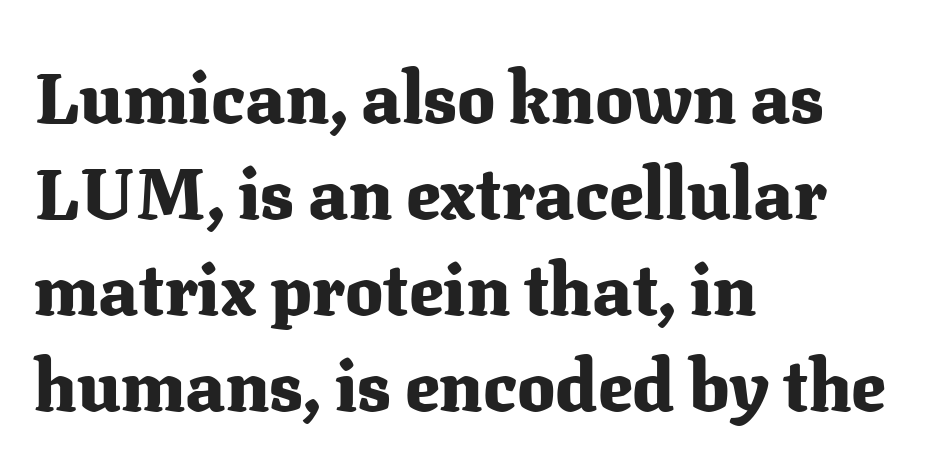
Glyph-to-glyph distance matches everyday printed text. Any mark beneath the type? The region is blank. Look at the bottom of the vertical strokes: they flare into serifs here. Is there much room between lines? A standard amount, neither cramped nor airy.
